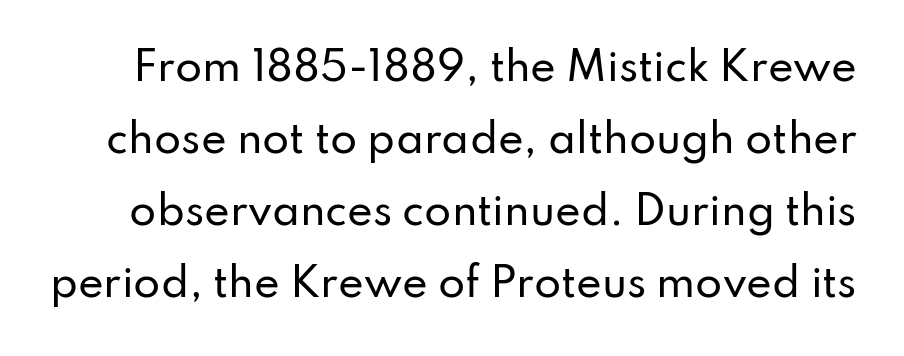
Q: Is the text italic (slanted)? A: No, it is upright.
Q: Is the typeface a serif or a sans-serif typeface? A: Sans-serif.
Q: Is the text underlined? A: No.
Q: Is the spacing between letters normal or unusually wide? A: Normal.
Q: Width (condensed, normal, or wide)? A: Normal.
Q: Stroke contrast? A: Low.
Q: x-height? A: Small.
Q: Monospaced? A: No.
